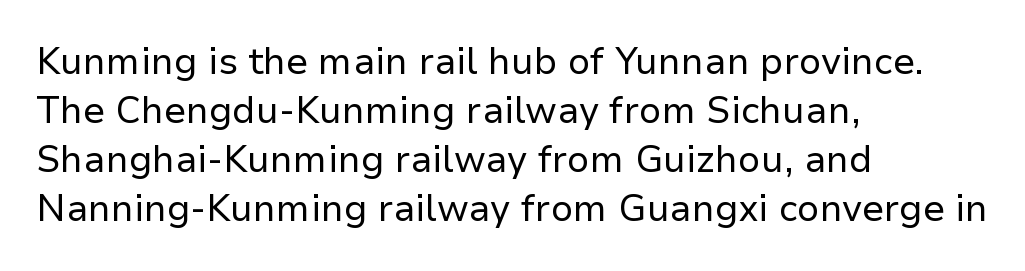
{"serif": "no", "italic": "no", "bold": "no", "weight": "regular", "width": "normal", "stroke_contrast": "low", "x_height": "medium", "monospaced": "no", "underline": "no", "align": "left", "line_spacing": "normal", "line_spacing_ratio": 1.32, "letter_spacing": "normal", "letter_spacing_em": 0.0, "glyph_px": 37}
